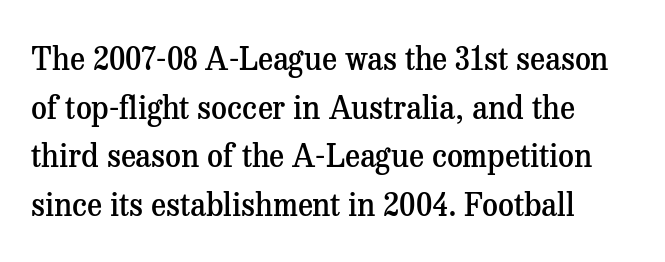
Q: Is the text bold? A: Semi-bold.
Q: Is the text italic (slanted)? A: No, it is upright.
Q: Is the typeface a serif or a sans-serif typeface? A: Serif.
Q: Is the text underlined? A: No.
Q: Is the spacing between letters normal or unusually wide? A: Normal.
Q: Is the spacing between lines tight, normal or loose? A: Normal.
Q: Width (condensed, normal, or wide)? A: Normal.
Q: Stroke contrast? A: Medium.
Q: x-height? A: Medium.
Q: Monospaced? A: No.
